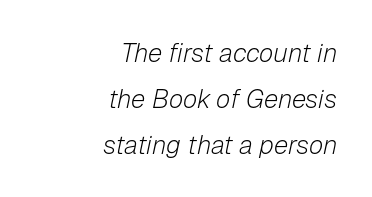
This rendering uses right alignment, leaving the left contour irregular. Emphasis-style slanted type is in use. Counters stay open thanks to moderate or lighter strokes. Decoration check: the copy has no underline.
